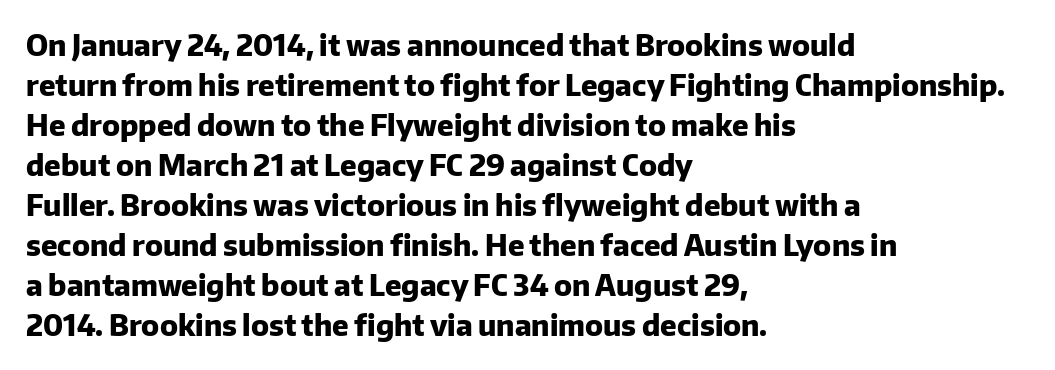
Note the varied advance widths — an 'i' is clearly narrower than an 'm'. Look at the stroke-to-counter ratio: heavy, a bold. Vertical spacing — default. Line beginnings align vertically; line endings do not. Rendered with straight, roman letterforms.
